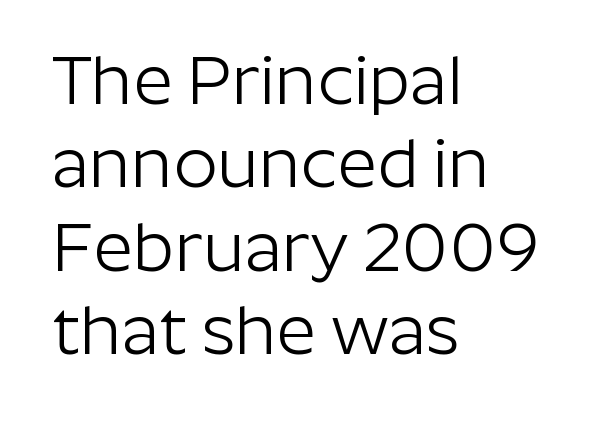
The image shows 69 px light sans-serif type, upright; set left-aligned, line spacing 1.21x, normal letter spacing, not underlined; low stroke contrast and a medium x-height.
